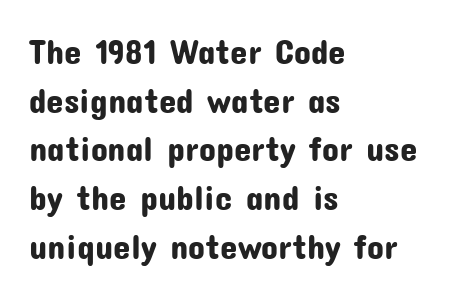
{"serif": "no", "italic": "no", "width": "normal", "stroke_contrast": "low", "x_height": "medium", "monospaced": "no", "underline": "no", "align": "left", "line_spacing": "normal", "line_spacing_ratio": 1.39, "letter_spacing": "normal", "letter_spacing_em": 0.0, "glyph_px": 35}
